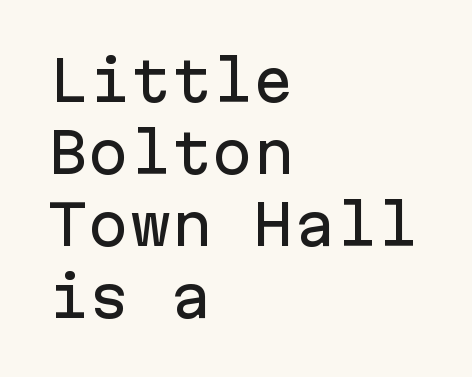
Q: Is the text italic (slanted)? A: No, it is upright.
Q: Is the typeface a serif or a sans-serif typeface? A: Sans-serif.
Q: Is the text underlined? A: No.
Q: How is the paragraph aligned? A: Left-aligned.
Q: Is the spacing between letters normal or unusually wide? A: Normal.
Q: Is the spacing between lines tight, normal or loose? A: Normal.
Q: Width (condensed, normal, or wide)? A: Normal.
Q: Stroke contrast? A: Low.
Q: x-height? A: Medium.
Q: Monospaced? A: Yes.
